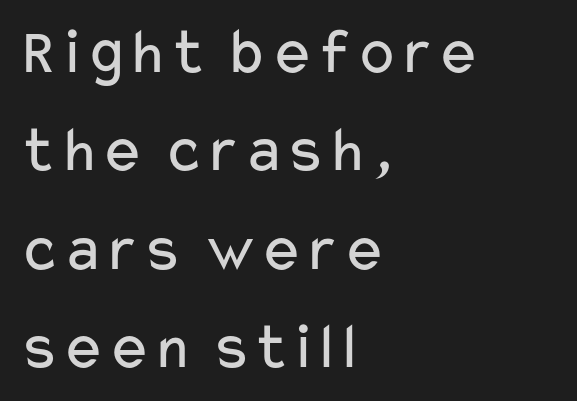
{"serif": "no", "italic": "no", "bold": "no", "weight": "regular", "width": "wide", "stroke_contrast": "low", "x_height": "medium", "monospaced": "no", "underline": "no", "align": "left", "line_spacing": "normal", "line_spacing_ratio": 1.49, "letter_spacing": "normal", "letter_spacing_em": 0.0, "glyph_px": 66}
